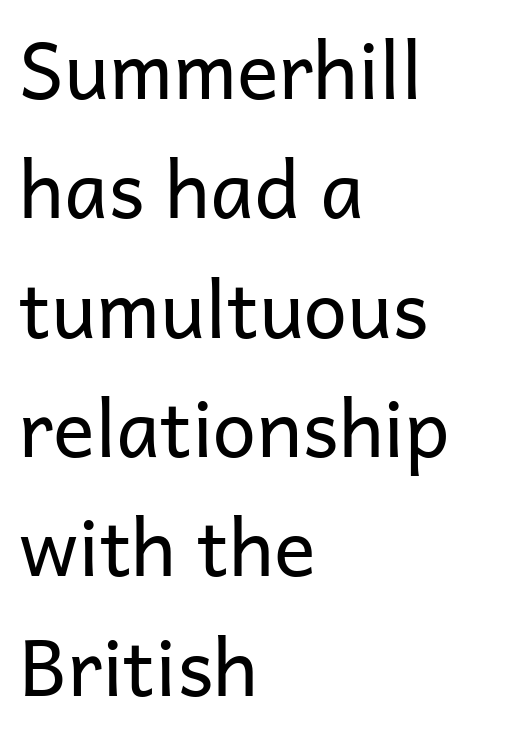
The image shows 78 px regular-weight sans-serif type, upright; set left-aligned, normal line spacing (1.53x), normal letter spacing, not underlined; low stroke contrast and a medium x-height.
